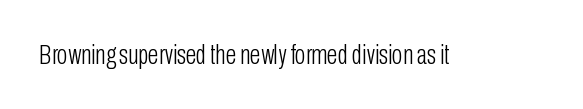
{"serif": "no", "italic": "no", "bold": "no", "weight": "light", "width": "condensed", "stroke_contrast": "low", "x_height": "medium", "monospaced": "no", "underline": "no", "letter_spacing": "normal", "letter_spacing_em": 0.0, "glyph_px": 28}
